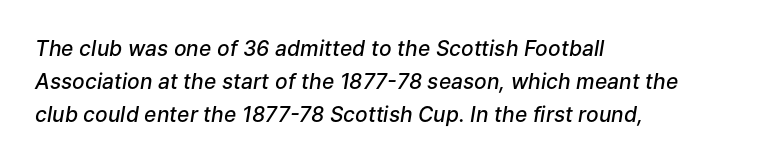
The image shows 21 px text type, italic (leaning right); set left-aligned, normal line spacing (1.57x), normal letter spacing, not underlined.
